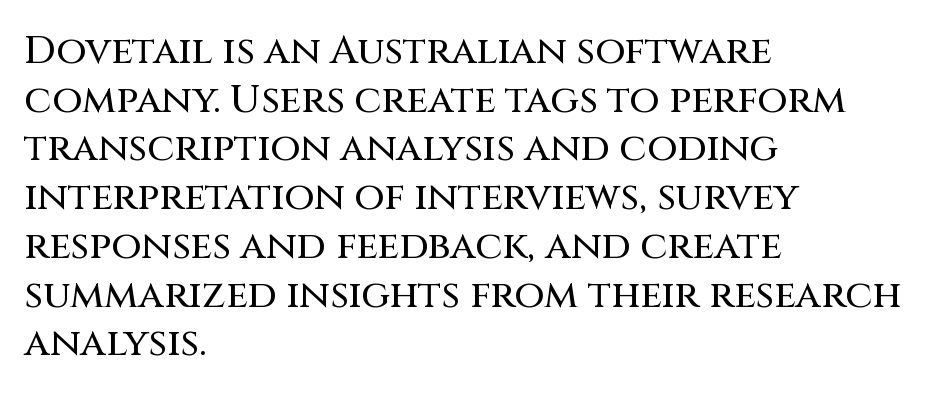
{"serif": "no", "italic": "no", "width": "normal", "stroke_contrast": "medium", "x_height": "large", "monospaced": "no", "underline": "no", "align": "left", "line_spacing": "normal", "line_spacing_ratio": 1.25, "letter_spacing": "normal", "letter_spacing_em": 0.0, "glyph_px": 39}
